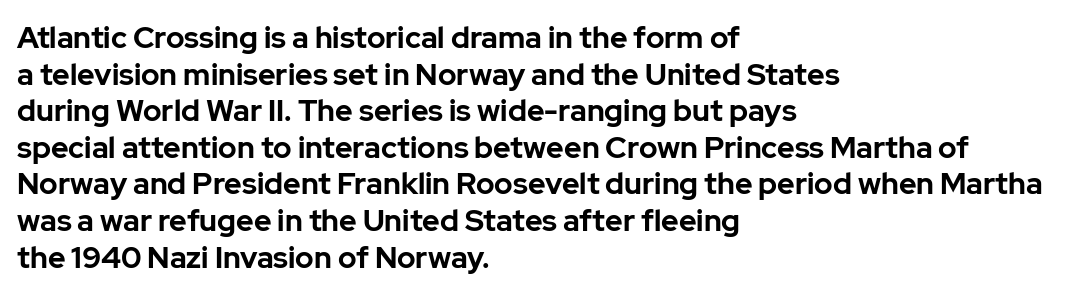
Q: Is the text bold? A: Yes.
Q: Is the text italic (slanted)? A: No, it is upright.
Q: Is the typeface a serif or a sans-serif typeface? A: Sans-serif.
Q: Is the text underlined? A: No.
Q: How is the paragraph aligned? A: Left-aligned.
Q: Is the spacing between letters normal or unusually wide? A: Normal.
Q: Width (condensed, normal, or wide)? A: Normal.
Q: Stroke contrast? A: Low.
Q: x-height? A: Medium.
Q: Monospaced? A: No.
